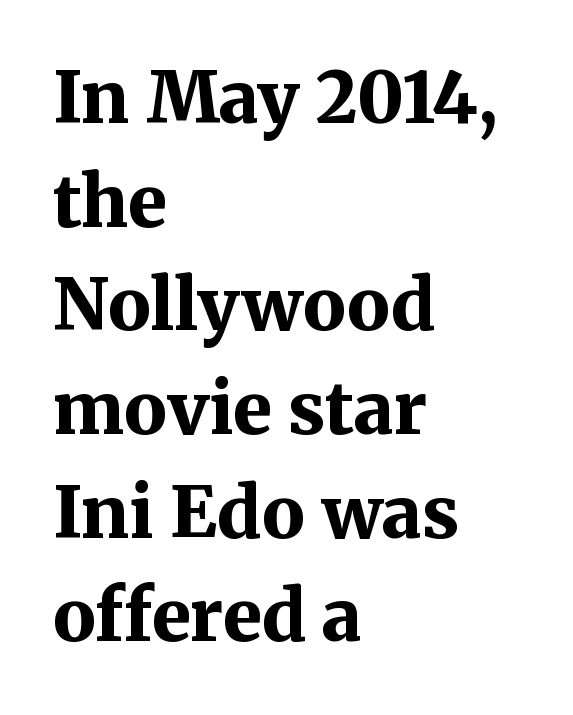
The typesetter chose a ragged-right arrangement here. Old-style or modern, the face here clearly has serifs. Students, note that the glyphs here touch the page at normal intervals. This is the regular roman posture of the typeface. Set as a true bold cut, around the 700 mark. Varying glyph widths throughout — classic text-font behaviour.
